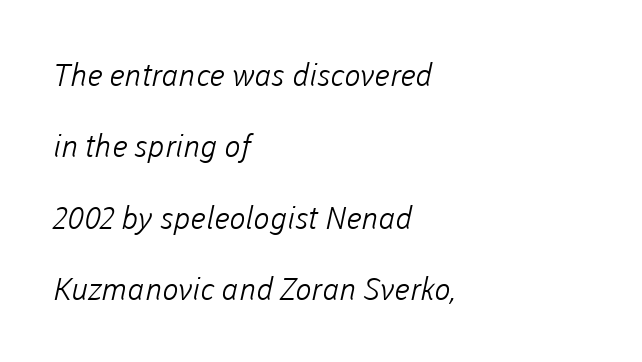
Q: Is the text bold? A: No.
Q: Is the typeface a serif or a sans-serif typeface? A: Sans-serif.
Q: Is the text underlined? A: No.
Q: How is the paragraph aligned? A: Left-aligned.
Q: Is the spacing between letters normal or unusually wide? A: Normal.
Q: Is the spacing between lines tight, normal or loose? A: Loose.
Q: Width (condensed, normal, or wide)? A: Normal.
Q: Stroke contrast? A: Low.
Q: x-height? A: Medium.
Q: Monospaced? A: No.
